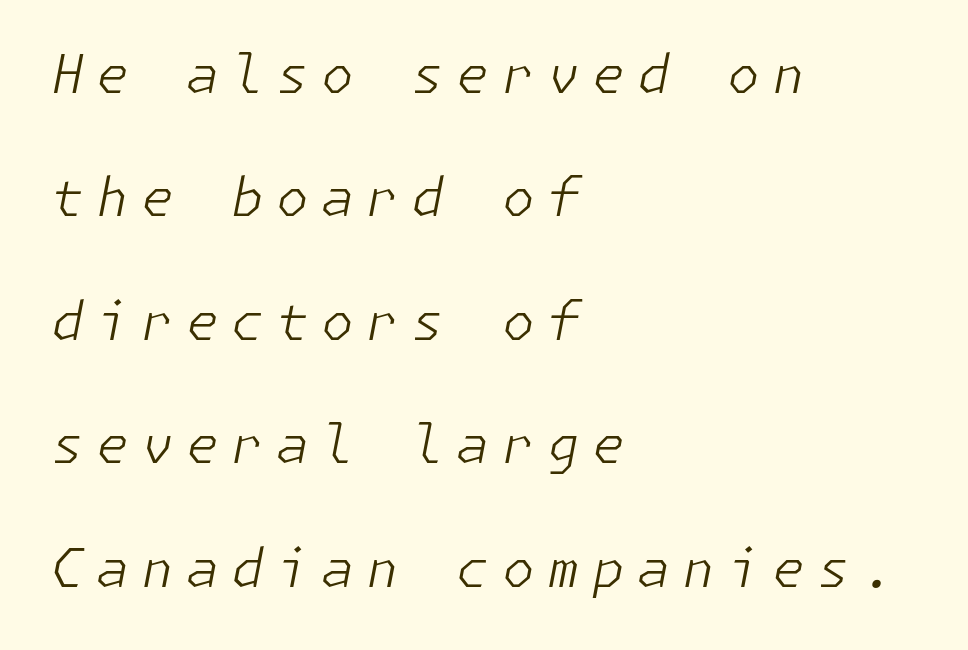
The image shows 53 px light type, italic (leaning right); set left-aligned, loose line spacing (2.33x), unusually wide letter spacing (+0.23 em), not underlined; low stroke contrast and a medium x-height.
